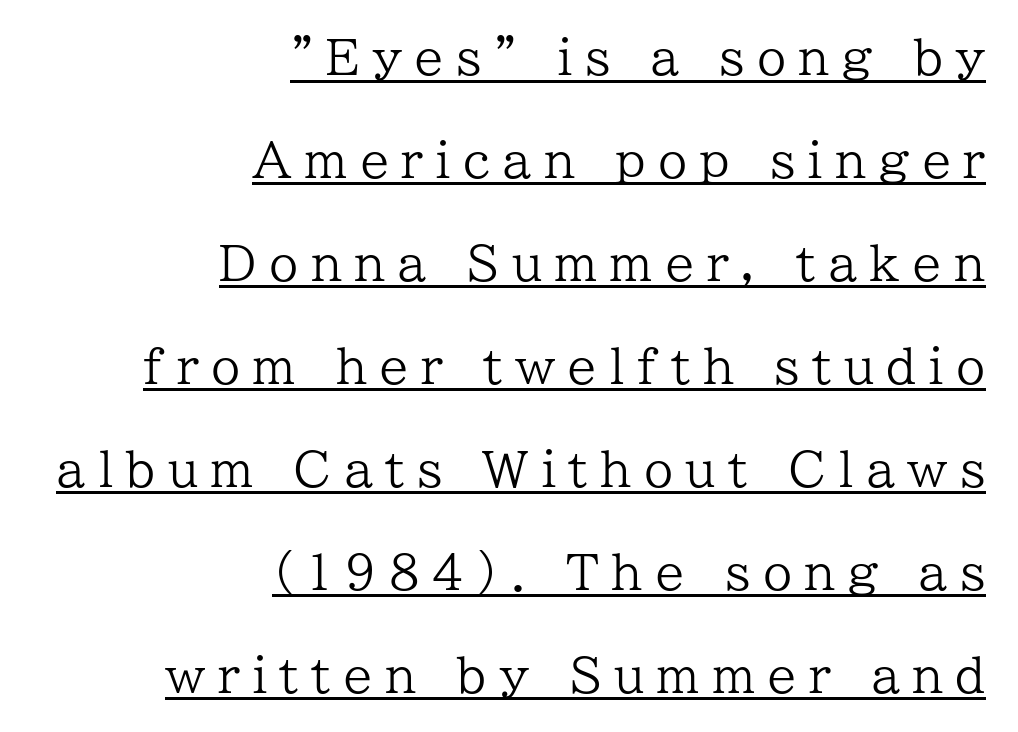
Q: Is the text bold? A: No.
Q: Is the text italic (slanted)? A: No, it is upright.
Q: Is the typeface a serif or a sans-serif typeface? A: Serif.
Q: Is the text underlined? A: Yes.
Q: How is the paragraph aligned? A: Right-aligned.
Q: Is the spacing between letters normal or unusually wide? A: Unusually wide.
Q: Is the spacing between lines tight, normal or loose? A: Loose.
Q: Width (condensed, normal, or wide)? A: Normal.
Q: Stroke contrast? A: Low.
Q: x-height? A: Medium.
Q: Monospaced? A: No.
